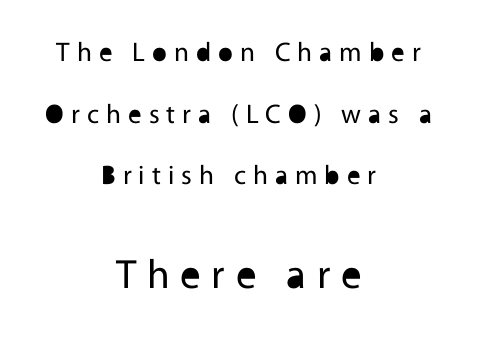
The typesetting does not lean heavy: it is not bold. Is the letter spacing exaggerated? Yes — the characters are pushed far apart. Each letter keeps its own natural width here, so spacing adapts to shape. Each line is balanced around a shared central axis. How would I describe the line gaps? Wide and relaxed. The designer went with a sans here, leaving each stem footless.
